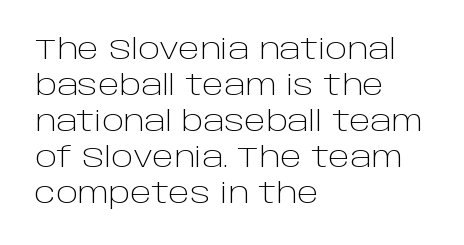
You could not count columns in this text — the font is proportionally spaced. Check under the words: just untouched page. Left-aligned paragraph, ragged on the right. No extra tracking has been applied to these lines. The face used here is a sans, in the tradition of grotesques and geometrics. The cut favours lightness, reaching ordinary text weight at its darkest.
